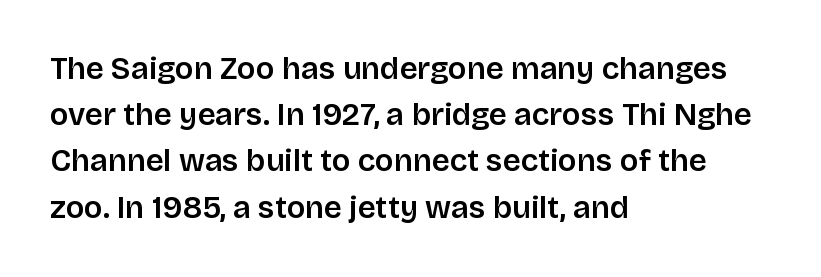
{"serif": "no", "italic": "no", "width": "normal", "stroke_contrast": "low", "x_height": "large", "monospaced": "no", "underline": "no", "align": "left", "line_spacing": "normal", "line_spacing_ratio": 1.49, "letter_spacing": "normal", "letter_spacing_em": 0.0, "glyph_px": 31}
